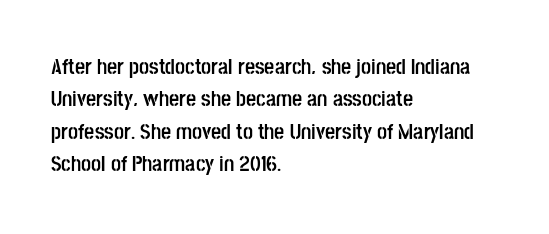
This block has exactly the height ordinary leading produces. A roman cut, with each character standing at attention. Typesetter's note: full bold, strokes at maximum text heaviness. The rendering anchors every line to the left-hand side.
